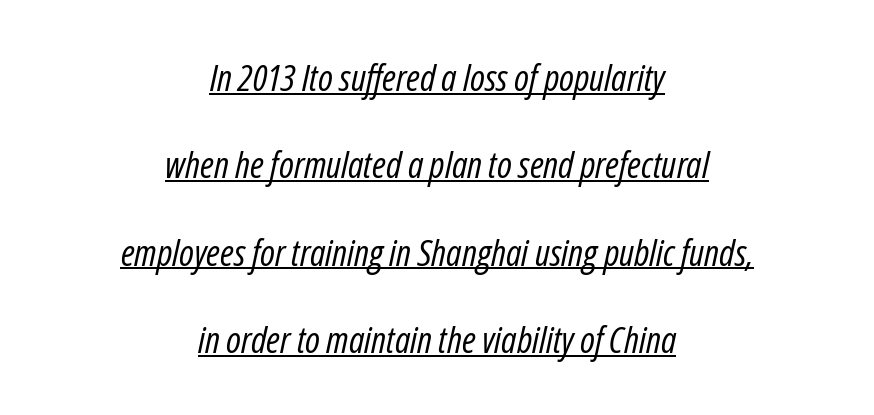
Q: Is the text bold? A: No.
Q: Is the text italic (slanted)? A: Yes, it leans right by about 12 degrees.
Q: Is the text underlined? A: Yes.
Q: How is the paragraph aligned? A: Centered.
Q: Is the spacing between letters normal or unusually wide? A: Normal.
Q: Is the spacing between lines tight, normal or loose? A: Loose.
Q: Width (condensed, normal, or wide)? A: Condensed.
Q: Stroke contrast? A: Low.
Q: x-height? A: Medium.
Q: Monospaced? A: No.
